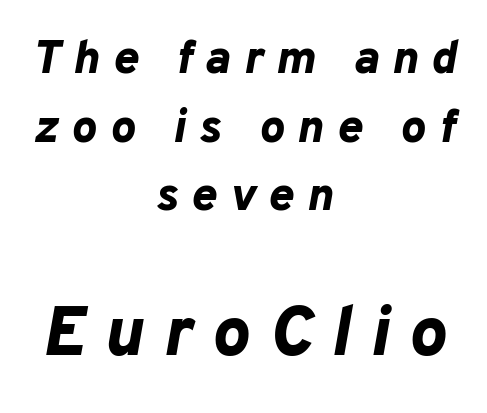
The image shows 70 px bold type, italic (leaning right); set centered, normal line spacing (1.46x), unusually wide letter spacing (+0.28 em), not underlined; the second (bottom) block is 1.49x larger; low stroke contrast and a medium x-height.
